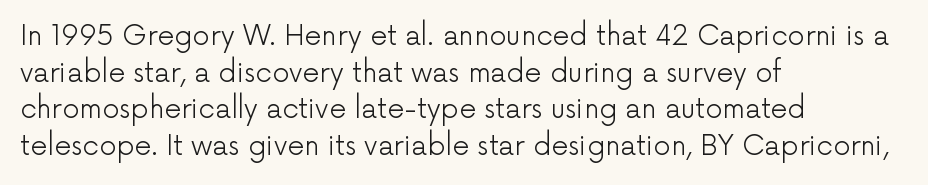
Q: Is the text bold? A: No.
Q: Is the text italic (slanted)? A: No, it is upright.
Q: Is the text underlined? A: No.
Q: How is the paragraph aligned? A: Left-aligned.
Q: Is the spacing between letters normal or unusually wide? A: Normal.
Q: Is the spacing between lines tight, normal or loose? A: Normal.
